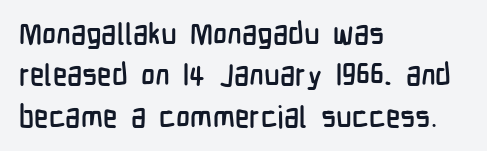
The image shows 30 px condensed sans-serif type, upright; set left-aligned, normal line spacing (1.38x), normal letter spacing, not underlined; low stroke contrast and a medium x-height.
